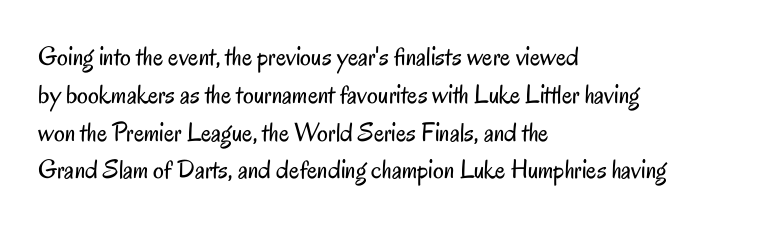
Short note: letters normally spaced. These lines are set flush left with a ragged right edge. The passage shown is not bold in any degree. Rows of type keep a routine distance in the vertical direction. This is the regular roman posture of the typeface.
